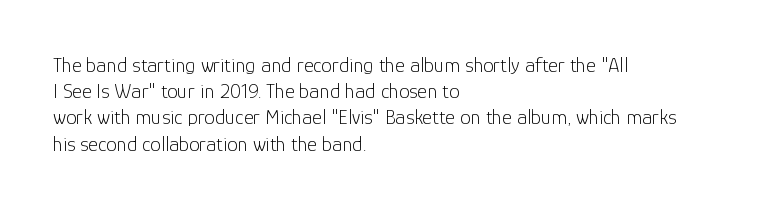
{"italic": "no", "bold": "no", "underline": "no", "align": "left", "line_spacing": "normal", "line_spacing_ratio": 1.25, "letter_spacing": "normal", "letter_spacing_em": 0.0, "glyph_px": 21}
